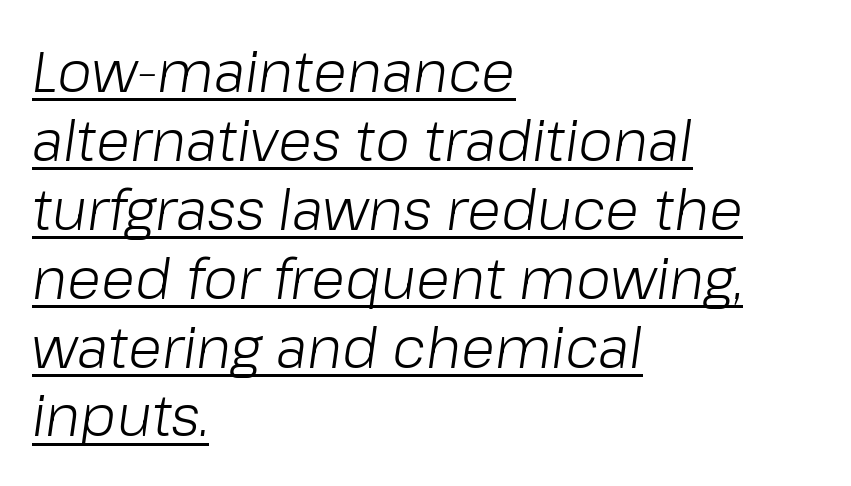
The passage is arranged the way most books set body copy — flush left. This sample uses an oblique cut, with every glyph tilted off the vertical. Character widths vary here, with narrow letters taking less room than wide ones. Glyph-to-glyph distance matches everyday printed text. Students, observe the line beneath the letters — that is underlining. These glyphs show unthickened strokes, regular width or finer.
